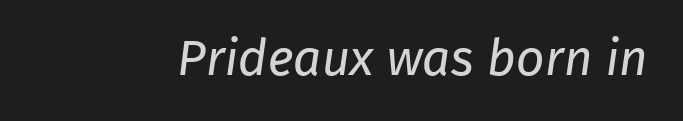
The image shows 50 px regular-weight sans-serif type; set normal letter spacing, not underlined; low stroke contrast and a medium x-height.
